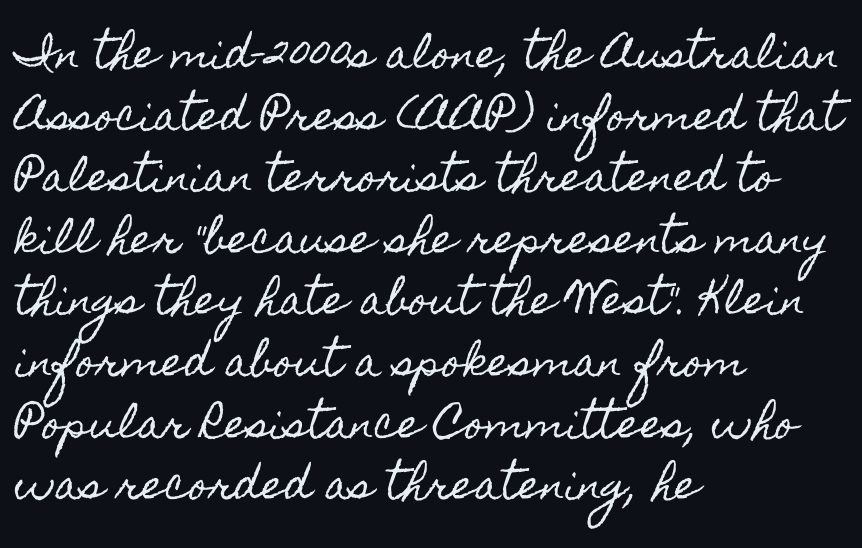
{"width": "condensed", "x_height": "small", "monospaced": "no", "underline": "no", "align": "left", "line_spacing": "normal", "line_spacing_ratio": 1.58, "letter_spacing": "normal", "letter_spacing_em": 0.0, "glyph_px": 39}
